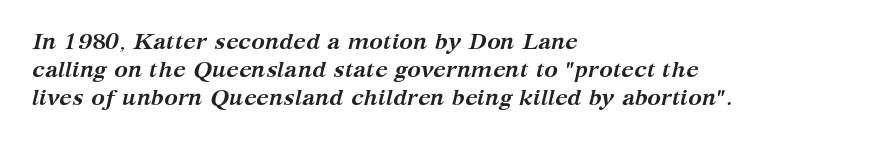
Caption: bold face, heavy strokes. Quick note: italic. The area under the type is left untouched. These lines stack with their left ends in a neat column. This sample uses plain, unmodified letter spacing.
